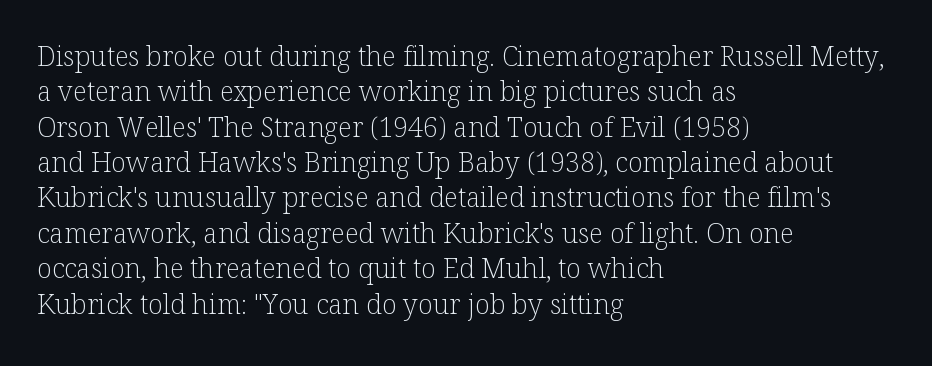
Line beginnings align vertically; line endings do not. The typography opts for an upright posture over an oblique one. Baseline-to-baseline distance is the conventional proportion of letter height. The characters are drawn with everyday or finer stroke widths. Here the glyphs are tracked normally, forming tight word shapes.
